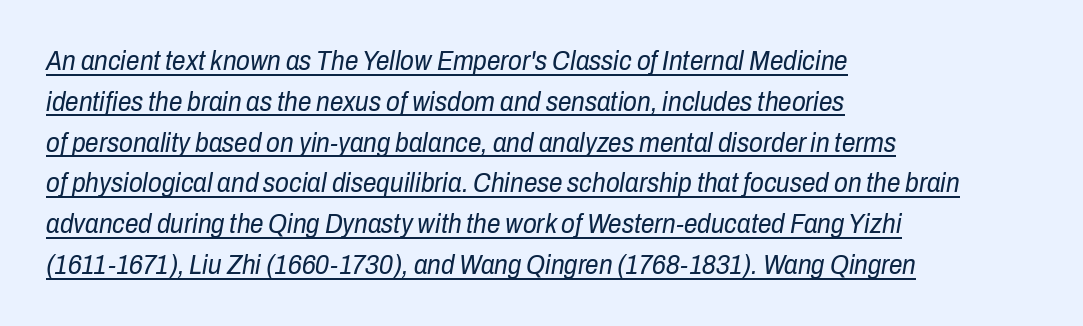
Honestly, the row spacing looks completely unremarkable. Decoration check: the copy is underlined. Style check: oblique. Does extra space separate the letters? No, they use regular spacing.
